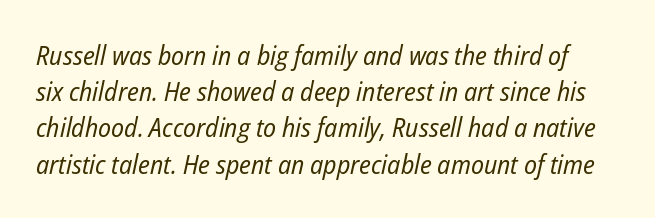
The image shows 27 px text type, italic (leaning right); set normal line spacing (1.34x), normal letter spacing, not underlined.
